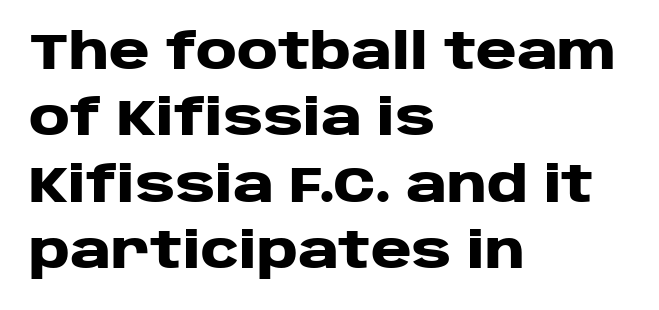
Q: Is the text bold? A: Yes.
Q: Is the text italic (slanted)? A: No, it is upright.
Q: Is the typeface a serif or a sans-serif typeface? A: Sans-serif.
Q: Is the text underlined? A: No.
Q: How is the paragraph aligned? A: Left-aligned.
Q: Is the spacing between letters normal or unusually wide? A: Normal.
Q: Is the spacing between lines tight, normal or loose? A: Normal.
Q: Width (condensed, normal, or wide)? A: Wide.
Q: Stroke contrast? A: Low.
Q: x-height? A: Large.
Q: Monospaced? A: No.
